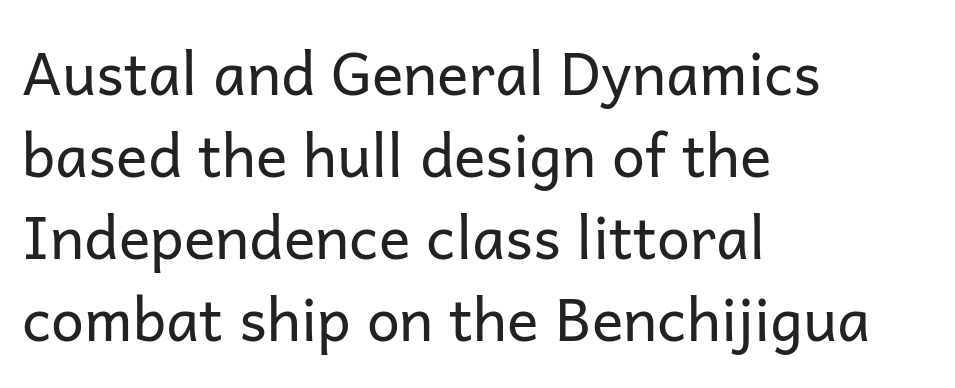
Q: Is the text bold? A: No.
Q: Is the text italic (slanted)? A: No, it is upright.
Q: Is the typeface a serif or a sans-serif typeface? A: Sans-serif.
Q: Is the text underlined? A: No.
Q: How is the paragraph aligned? A: Left-aligned.
Q: Is the spacing between letters normal or unusually wide? A: Normal.
Q: Is the spacing between lines tight, normal or loose? A: Normal.
Q: Width (condensed, normal, or wide)? A: Normal.
Q: Stroke contrast? A: Low.
Q: x-height? A: Medium.
Q: Monospaced? A: No.
